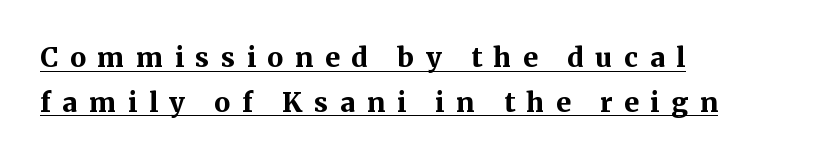
{"italic": "no", "bold": "yes", "underline": "yes", "align": "left", "line_spacing": "normal", "line_spacing_ratio": 1.65, "letter_spacing": "wide", "letter_spacing_em": 0.43, "glyph_px": 27}
